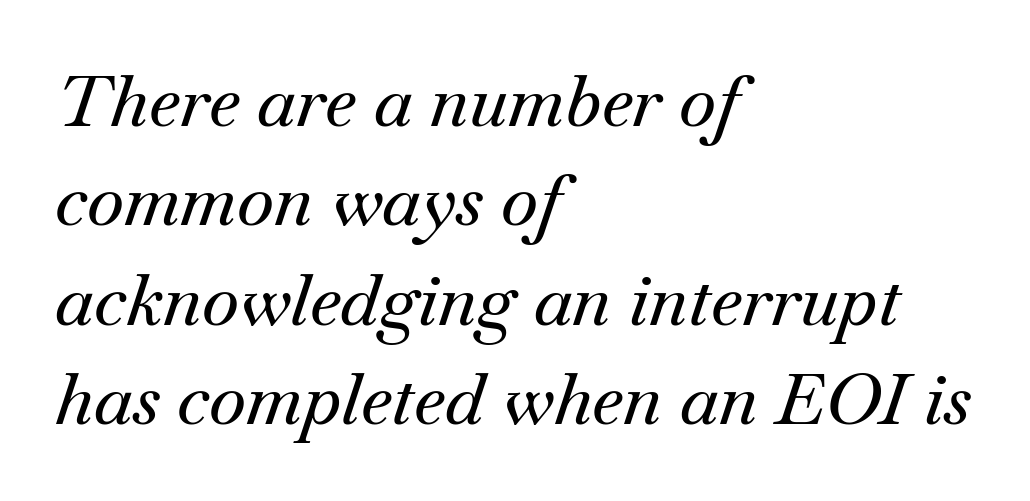
The image shows 71 px serif type, italic (leaning right); set left-aligned, normal line spacing (1.4x), normal letter spacing, not underlined; medium stroke contrast and a small x-height.
